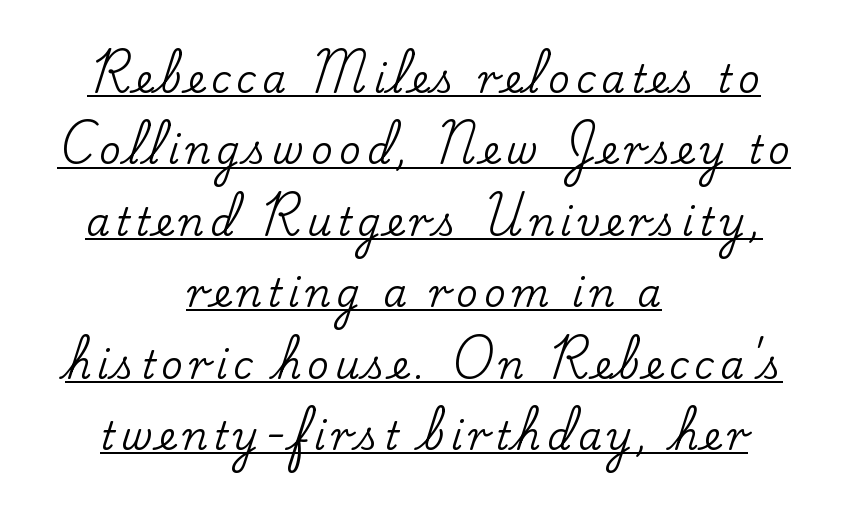
Q: Is the text italic (slanted)? A: Yes.
Q: Is the typeface a serif or a sans-serif typeface? A: Serif.
Q: Is the text underlined? A: Yes.
Q: How is the paragraph aligned? A: Centered.
Q: Width (condensed, normal, or wide)? A: Normal.
Q: Stroke contrast? A: Low.
Q: x-height? A: Small.
Q: Monospaced? A: No.
